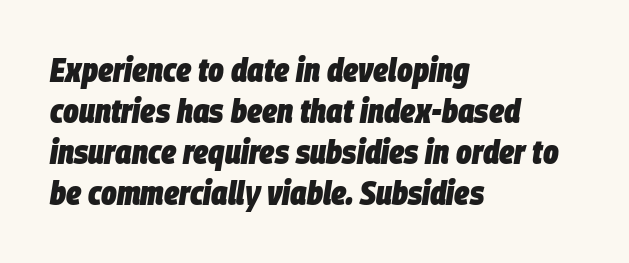
The image shows 33 px heavy, condensed type, italic (leaning right); set left-aligned, line spacing 1.24x, normal letter spacing, not underlined; low stroke contrast and a large x-height.
